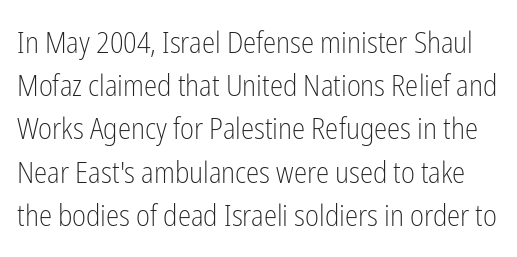
The image shows 30 px light, condensed sans-serif type, upright; set normal line spacing (1.44x), normal letter spacing, not underlined; low stroke contrast and a medium x-height.
